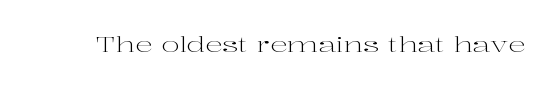
Q: Is the text bold? A: No.
Q: Is the text italic (slanted)? A: No, it is upright.
Q: Is the text underlined? A: No.
Q: Is the spacing between letters normal or unusually wide? A: Normal.
